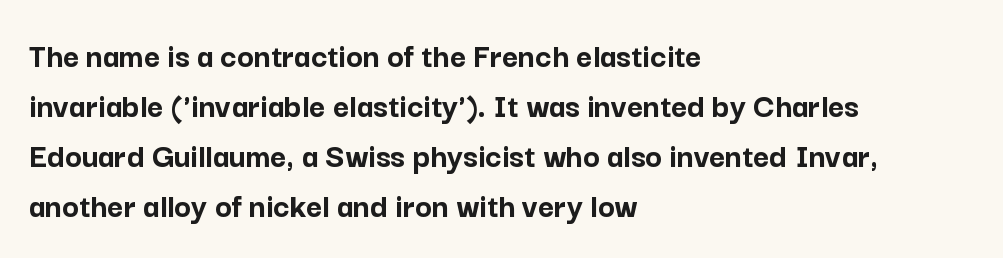
{"serif": "no", "italic": "no", "bold": "yes", "weight": "semibold", "width": "normal", "stroke_contrast": "low", "x_height": "medium", "monospaced": "no", "underline": "no", "align": "left", "line_spacing": "normal", "line_spacing_ratio": 1.43, "letter_spacing": "normal", "letter_spacing_em": 0.0, "glyph_px": 35}
